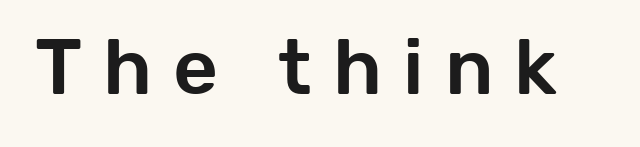
The image shows 78 px sans-serif type, upright; set unusually wide letter spacing (+0.27 em), not underlined; low stroke contrast and a medium x-height.
